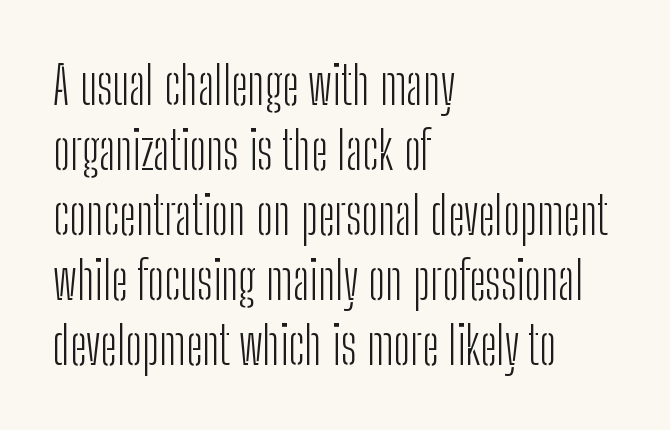
The image shows 52 px light, condensed sans-serif type, upright; set left-aligned, normal line spacing (1.25x), normal letter spacing, not underlined; low stroke contrast and a medium x-height.
